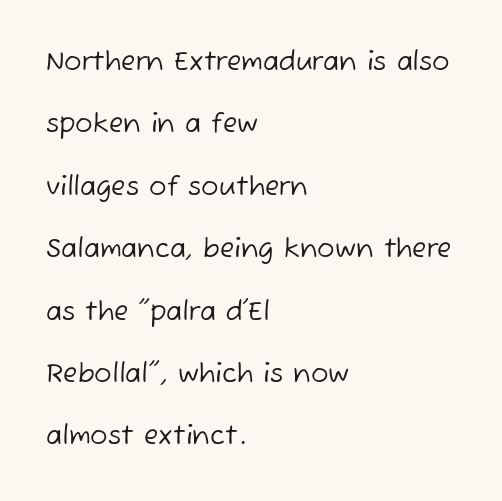
Q: Is the text bold? A: No.
Q: Is the text underlined? A: No.
Q: How is the paragraph aligned? A: Left-aligned.
Q: Is the spacing between letters normal or unusually wide? A: Normal.
Q: Is the spacing between lines tight, normal or loose? A: Loose.
